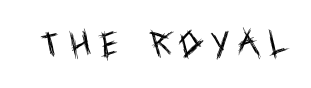
{"serif": "no", "italic": "no", "bold": "no", "weight": "regular", "width": "condensed", "x_height": "large", "monospaced": "no", "underline": "no", "letter_spacing": "wide", "letter_spacing_em": 0.33, "glyph_px": 29}
